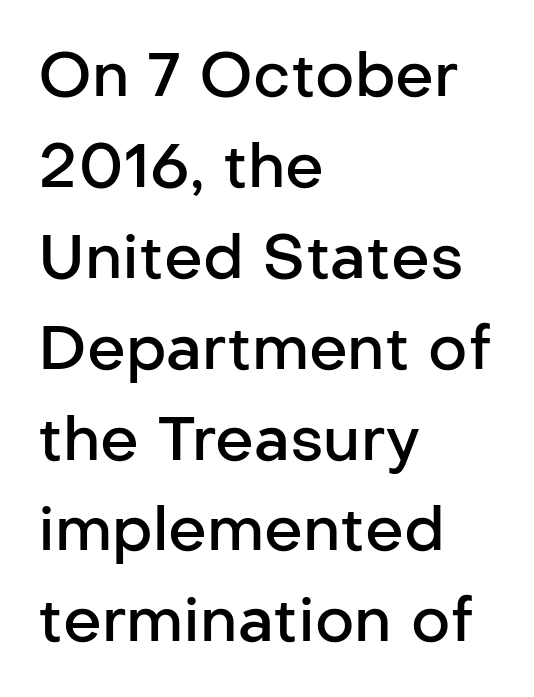
Q: Is the text bold? A: Semi-bold.
Q: Is the text italic (slanted)? A: No, it is upright.
Q: Is the typeface a serif or a sans-serif typeface? A: Sans-serif.
Q: Is the text underlined? A: No.
Q: How is the paragraph aligned? A: Left-aligned.
Q: Is the spacing between letters normal or unusually wide? A: Normal.
Q: Is the spacing between lines tight, normal or loose? A: Normal.
Q: Width (condensed, normal, or wide)? A: Normal.
Q: Stroke contrast? A: Low.
Q: x-height? A: Medium.
Q: Monospaced? A: No.
